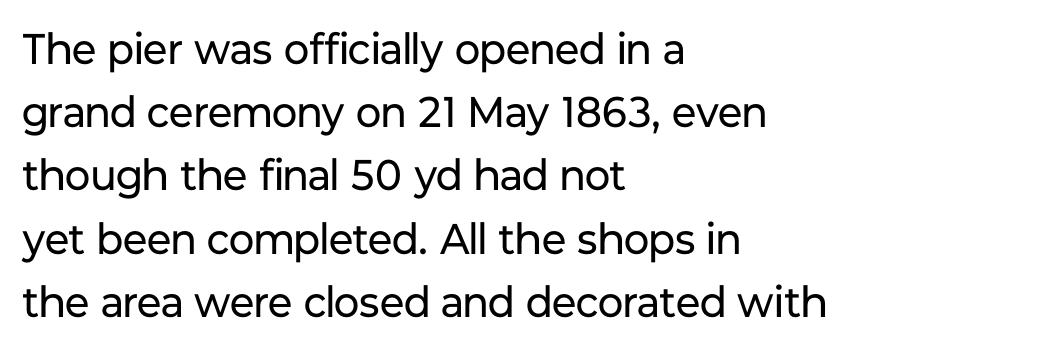
{"serif": "no", "italic": "no", "bold": "no", "weight": "regular", "width": "normal", "stroke_contrast": "low", "x_height": "medium", "monospaced": "no", "underline": "no", "align": "left", "line_spacing": "normal", "line_spacing_ratio": 1.47, "letter_spacing": "normal", "letter_spacing_em": 0.0, "glyph_px": 43}
